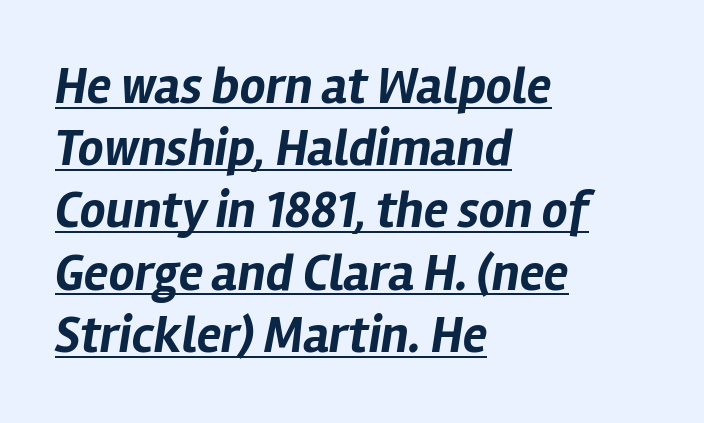
The image shows 51 px bold type, italic (leaning right); set left-aligned, line spacing 1.22x, normal letter spacing, underlined; low stroke contrast and a medium x-height.
